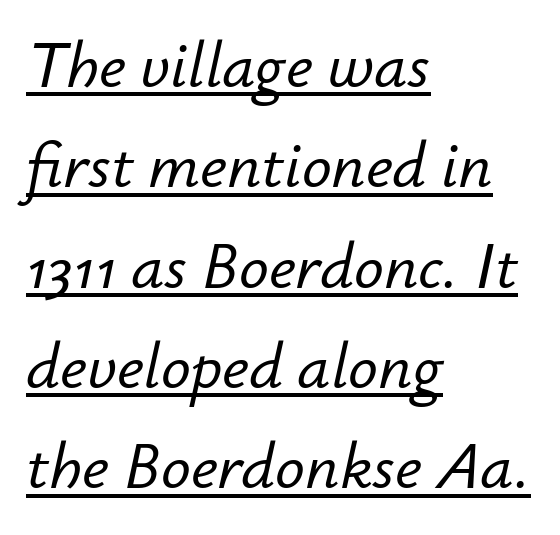
Q: Is the text italic (slanted)? A: Yes, it leans right by about 12 degrees.
Q: Is the text underlined? A: Yes.
Q: How is the paragraph aligned? A: Left-aligned.
Q: Is the spacing between letters normal or unusually wide? A: Normal.
Q: Is the spacing between lines tight, normal or loose? A: Normal.
Q: Width (condensed, normal, or wide)? A: Normal.
Q: Stroke contrast? A: Low.
Q: x-height? A: Small.
Q: Monospaced? A: No.
